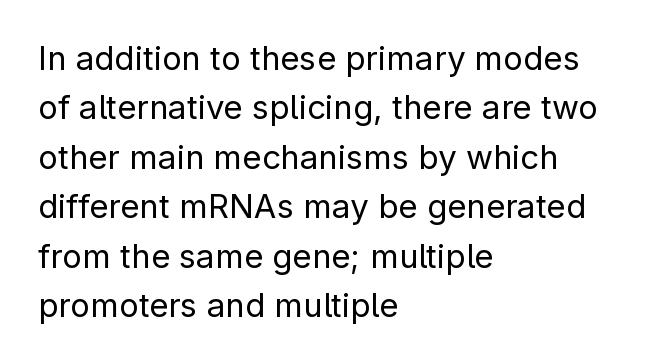
Normally led — the rows are evenly, conventionally spaced. Compared with a typical body face, this is equally light or lighter still. Is this a sans? Yes — the strokes have no serifs. The tracking reads as untouched default to a designer's eye.
